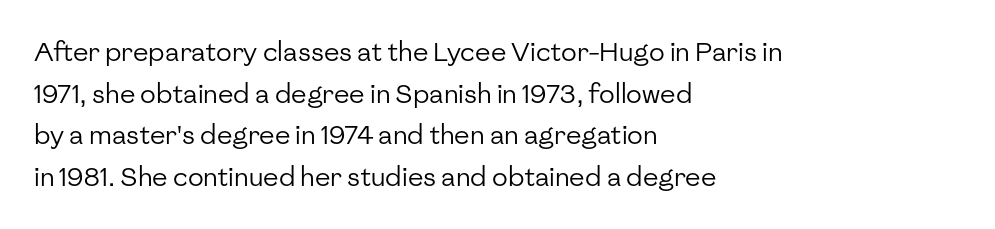
Rule under the text: the space is simply empty. One-word summary of the alignment: left. Stroke thickness stays within the range of a standard reading face or lighter. Rows of type keep a routine distance in the vertical direction. Ascenders rise straight up at ninety degrees. The tracking reads as untouched default to a designer's eye.
